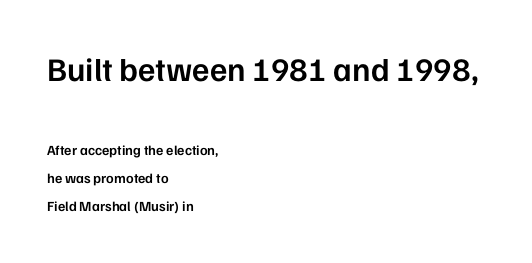
Q: Is the text bold? A: Semi-bold.
Q: Is the text italic (slanted)? A: No, it is upright.
Q: Is the typeface a serif or a sans-serif typeface? A: Sans-serif.
Q: Is the text underlined? A: No.
Q: How is the paragraph aligned? A: Left-aligned.
Q: Is the spacing between letters normal or unusually wide? A: Normal.
Q: Is the spacing between lines tight, normal or loose? A: Loose.
Q: Which block of text is set in a larger size, the first (top) or the second (bottom)? A: The first (top) one.
Q: Width (condensed, normal, or wide)? A: Normal.
Q: Stroke contrast? A: Low.
Q: x-height? A: Medium.
Q: Monospaced? A: No.
